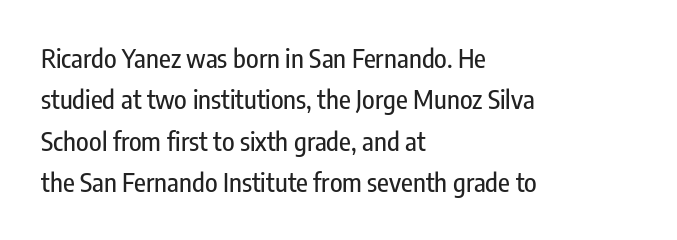
The image shows 26 px text type, upright; set left-aligned, normal line spacing (1.59x), normal letter spacing, not underlined.
